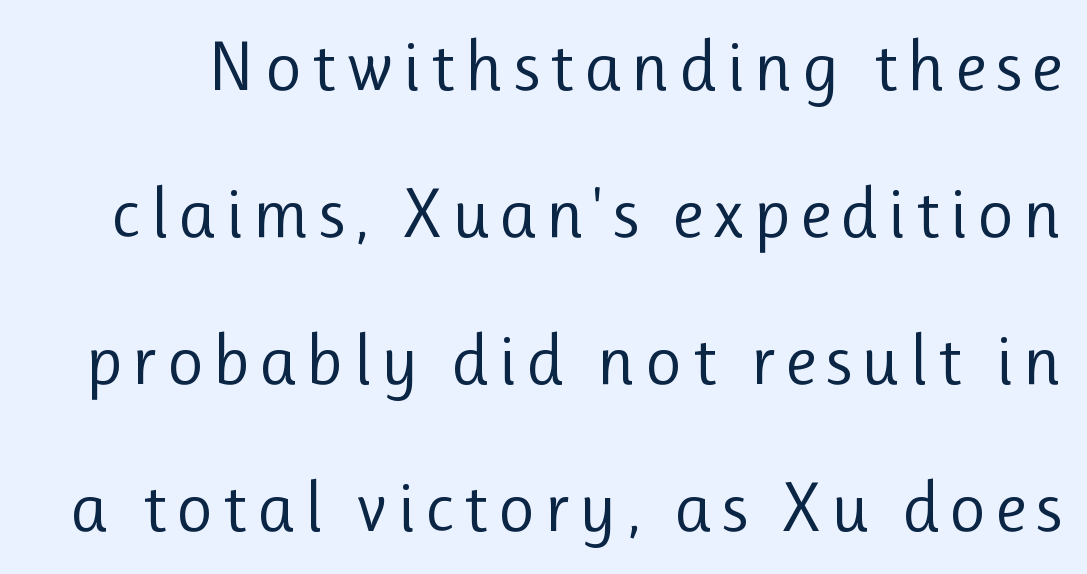
{"serif": "no", "italic": "no", "bold": "no", "weight": "regular", "width": "normal", "stroke_contrast": "low", "x_height": "medium", "monospaced": "no", "underline": "no", "line_spacing": "loose", "line_spacing_ratio": 2.07, "glyph_px": 71}
